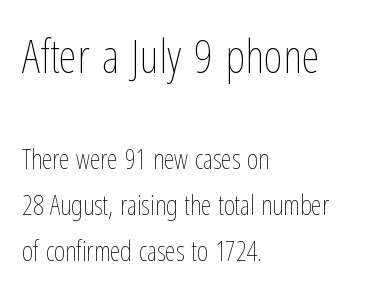
{"italic": "no", "bold": "no", "weight": "thin", "width": "condensed", "stroke_contrast": "low", "x_height": "medium", "monospaced": "no", "underline": "no", "align": "left", "line_spacing_ratio": 1.71, "letter_spacing": "normal", "letter_spacing_em": 0.0, "larger_block": "first", "size_ratio": 1.74, "glyph_px": 47}
